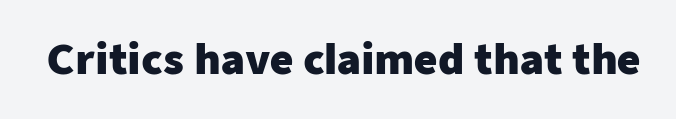
{"serif": "no", "italic": "no", "bold": "yes", "weight": "heavy", "width": "normal", "stroke_contrast": "low", "x_height": "medium", "monospaced": "no", "underline": "no", "letter_spacing": "normal", "letter_spacing_em": 0.0, "glyph_px": 40}
